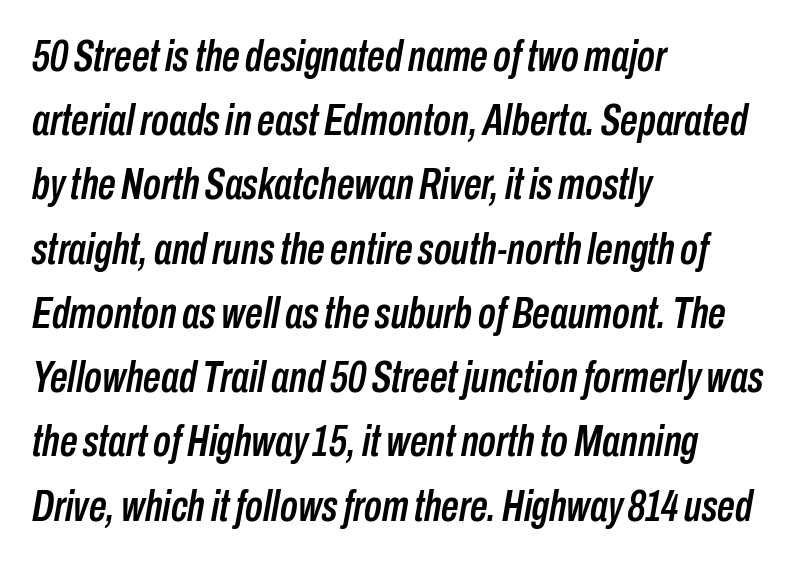
The strip under each line holds only bare page. Do the characters align in a grid? No, the font is proportional. No extra tracking has been applied to these lines. The whole block is typeset with a tilt.
